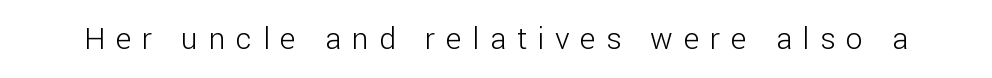
The image shows 30 px light sans-serif type, upright; set unusually wide letter spacing (+0.36 em), not underlined; low stroke contrast and a medium x-height.
